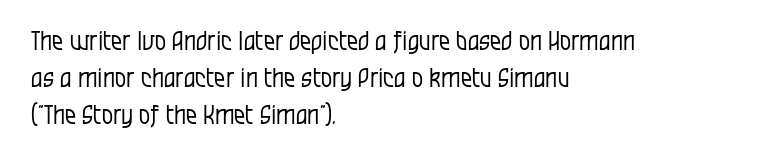
Each new line begins a customary step beneath the previous one. In CSS terms this would be text-align: left. Every character sits straight up, as roman type does. Inter-character spacing is left at the font's built-in metrics.
